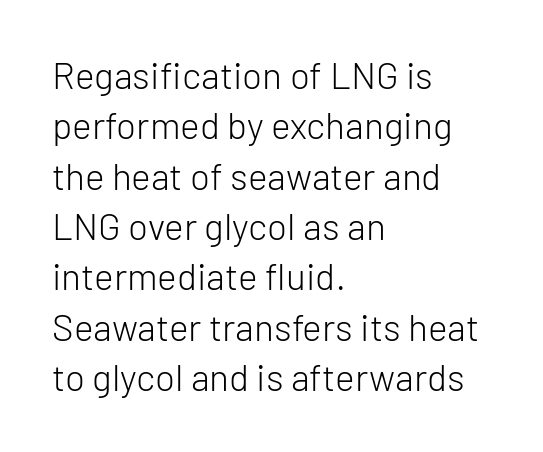
The image shows 37 px light sans-serif type, upright; set left-aligned, normal line spacing (1.36x), normal letter spacing, not underlined; low stroke contrast and a medium x-height.
